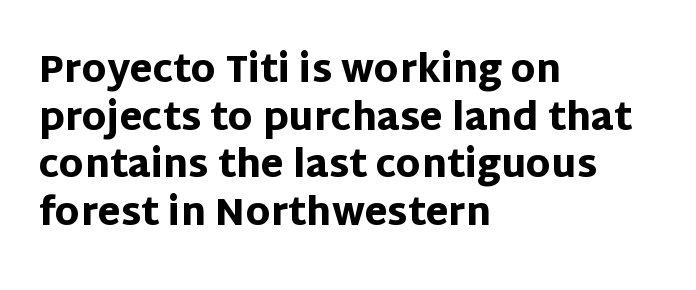
Q: Is the text bold? A: Yes.
Q: Is the text italic (slanted)? A: No, it is upright.
Q: Is the typeface a serif or a sans-serif typeface? A: Sans-serif.
Q: Is the text underlined? A: No.
Q: How is the paragraph aligned? A: Left-aligned.
Q: Is the spacing between letters normal or unusually wide? A: Normal.
Q: Is the spacing between lines tight, normal or loose? A: Normal.
Q: Width (condensed, normal, or wide)? A: Normal.
Q: Stroke contrast? A: Low.
Q: x-height? A: Large.
Q: Monospaced? A: No.
